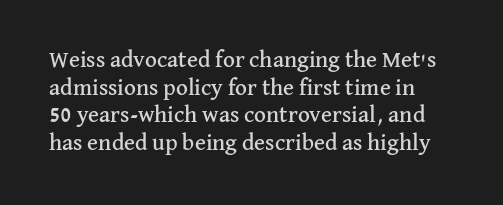
The image shows 23 px text type, upright; set line spacing 1.2x, normal letter spacing, not underlined.
